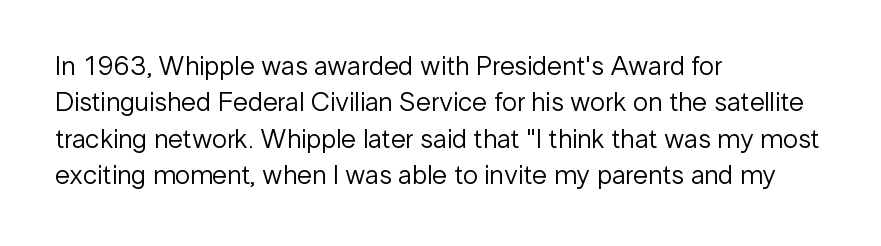
The image shows 27 px text type, upright; set left-aligned, normal line spacing (1.35x), normal letter spacing, not underlined.
